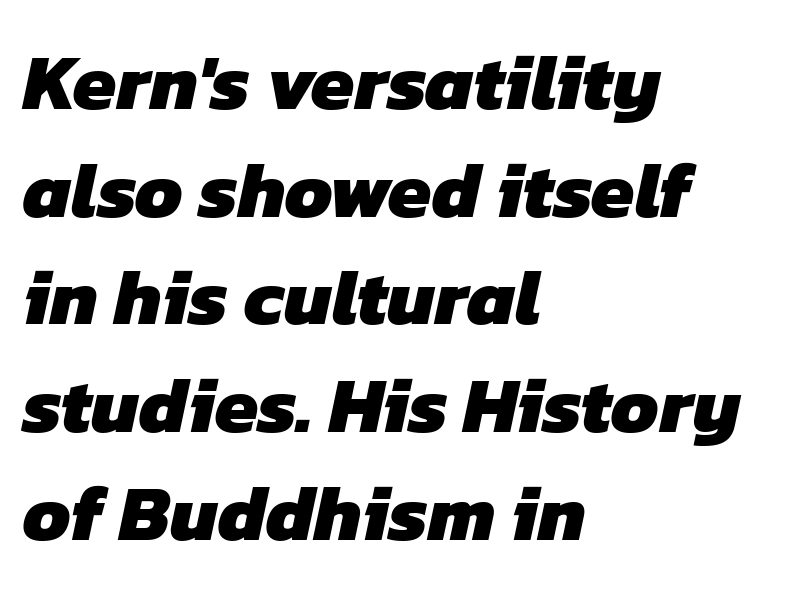
Q: Is the text bold? A: Yes.
Q: Is the typeface a serif or a sans-serif typeface? A: Sans-serif.
Q: Is the text underlined? A: No.
Q: How is the paragraph aligned? A: Left-aligned.
Q: Is the spacing between letters normal or unusually wide? A: Normal.
Q: Is the spacing between lines tight, normal or loose? A: Normal.
Q: Width (condensed, normal, or wide)? A: Normal.
Q: Stroke contrast? A: Low.
Q: x-height? A: Medium.
Q: Monospaced? A: No.
